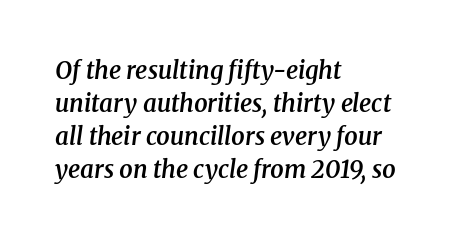
Is the type slanted? Yes — the strokes lean at a clear angle. Line spacing here is normal. Unmarked baselines from the first word to the last. The face used here is rendered with its standard letterfit. The paragraph has a hard left edge and a soft right edge.
